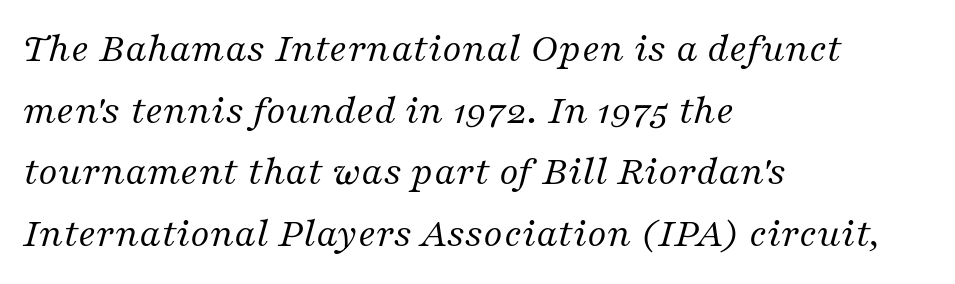
Q: Is the text bold? A: No.
Q: Is the text italic (slanted)? A: Yes, it leans right by about 16 degrees.
Q: Is the typeface a serif or a sans-serif typeface? A: Serif.
Q: Is the text underlined? A: No.
Q: How is the paragraph aligned? A: Left-aligned.
Q: Is the spacing between letters normal or unusually wide? A: Normal.
Q: Is the spacing between lines tight, normal or loose? A: Normal.
Q: Width (condensed, normal, or wide)? A: Normal.
Q: Stroke contrast? A: Medium.
Q: x-height? A: Medium.
Q: Monospaced? A: No.
